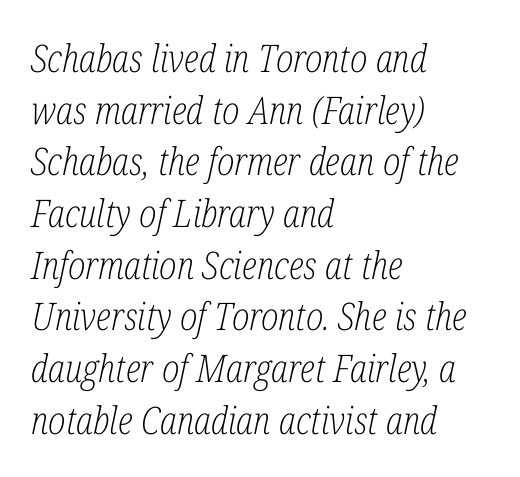
The image shows 38 px light, condensed serif type, italic (leaning right); set left-aligned, normal line spacing (1.36x), normal letter spacing, not underlined; low stroke contrast and a medium x-height.
